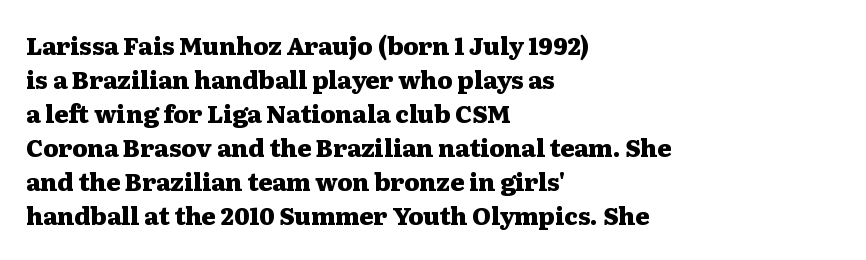
The passage shown stacks its lines at a standard gap. These lines keep a tight, regular rhythm from letter to letter. Descenders hang freely into open space. The sample has been set heavy, in full bold. Leftover space on each line is placed entirely after the last word. Nope, not italic — everything's standing straight.
